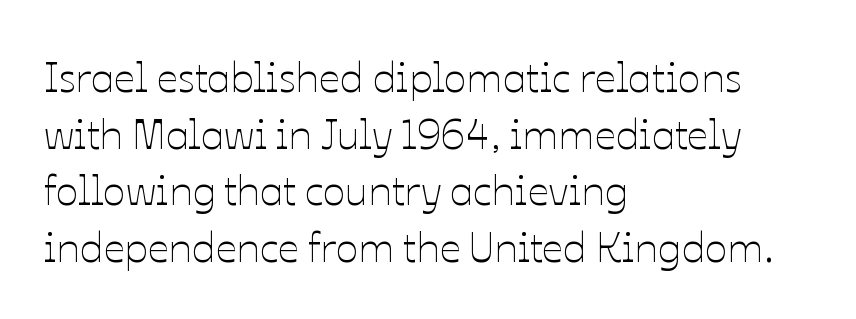
{"italic": "no", "bold": "no", "weight": "thin", "width": "normal", "stroke_contrast": "low", "x_height": "medium", "monospaced": "no", "underline": "no", "align": "left", "line_spacing": "normal", "line_spacing_ratio": 1.35, "letter_spacing": "normal", "letter_spacing_em": 0.0, "glyph_px": 42}
